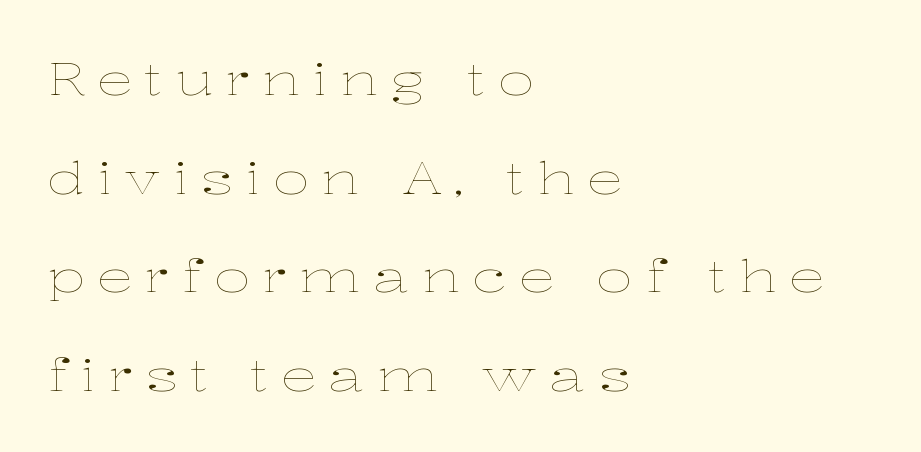
The letters stand upright; this is a roman face. A typesetter would call this proportional, since set widths differ per character. One-word summary of the alignment: left. You could only call the tracking loose — the letters float apart.
